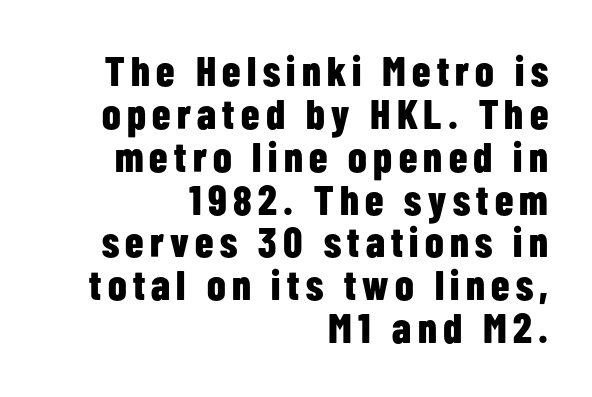
The image shows 42 px bold, condensed sans-serif type, upright; set right-aligned, tight line spacing (1.02x), not underlined; low stroke contrast and a medium x-height.
